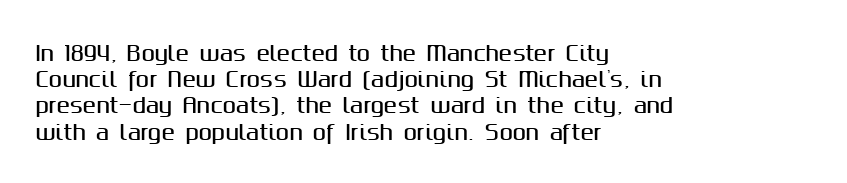
{"italic": "no", "underline": "no", "align": "left", "line_spacing": "normal", "line_spacing_ratio": 1.31, "letter_spacing": "normal", "letter_spacing_em": 0.0, "glyph_px": 20}
